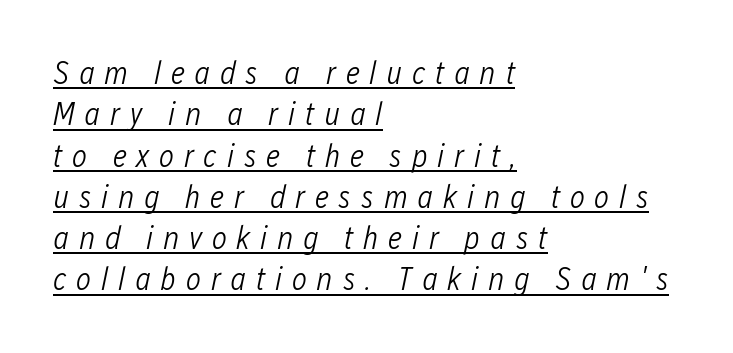
The image shows 32 px light, condensed type, italic (leaning right); set left-aligned, normal line spacing (1.29x), unusually wide letter spacing (+0.3 em), underlined; low stroke contrast and a medium x-height.
